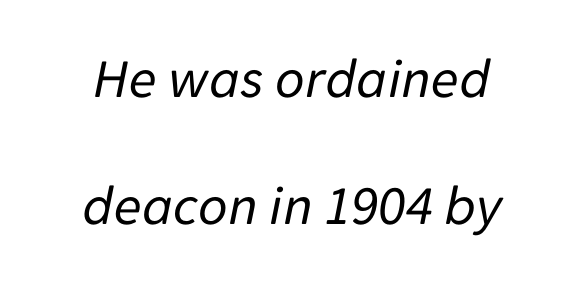
Q: Is the text bold? A: No.
Q: Is the text italic (slanted)? A: Yes, it leans right by about 11 degrees.
Q: Is the text underlined? A: No.
Q: Is the spacing between letters normal or unusually wide? A: Normal.
Q: Is the spacing between lines tight, normal or loose? A: Loose.
Q: Width (condensed, normal, or wide)? A: Normal.
Q: Stroke contrast? A: Low.
Q: x-height? A: Medium.
Q: Monospaced? A: No.
